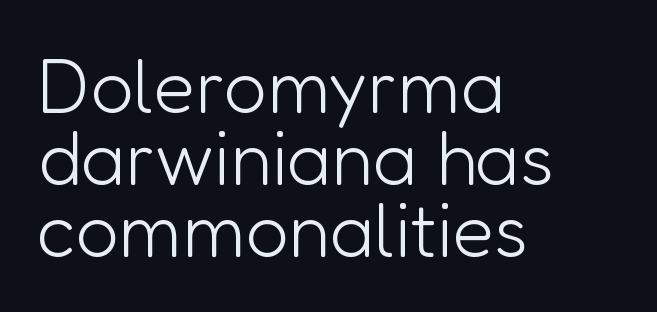
{"serif": "no", "italic": "no", "bold": "no", "weight": "light", "width": "normal", "stroke_contrast": "low", "x_height": "medium", "monospaced": "no", "underline": "no", "align": "left", "line_spacing": "tight", "line_spacing_ratio": 0.95, "letter_spacing": "normal", "letter_spacing_em": 0.0, "glyph_px": 76}
